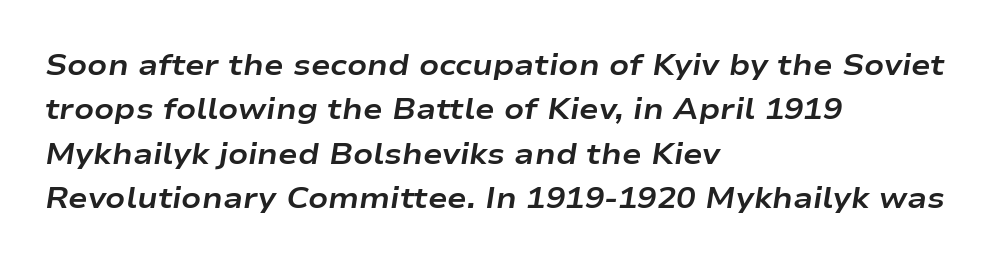
Lines of text with bare space underneath. As a designer I'd log this as weight 700, bold. Default kerning and tracking; the words read as compact shapes. Reading down the block, your eye returns to a fixed left position each line.
